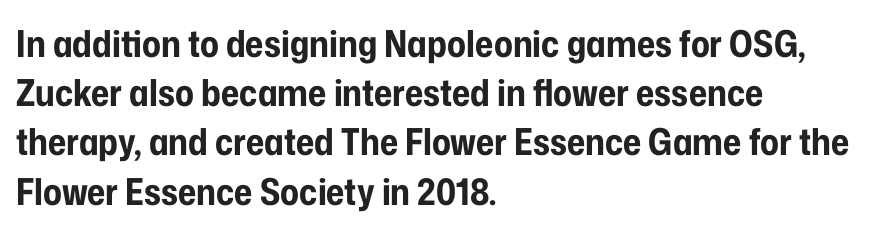
{"serif": "no", "italic": "no", "bold": "yes", "weight": "bold", "width": "condensed", "stroke_contrast": "low", "x_height": "medium", "monospaced": "no", "underline": "no", "align": "left", "line_spacing": "normal", "line_spacing_ratio": 1.33, "letter_spacing": "normal", "letter_spacing_em": 0.0, "glyph_px": 37}
